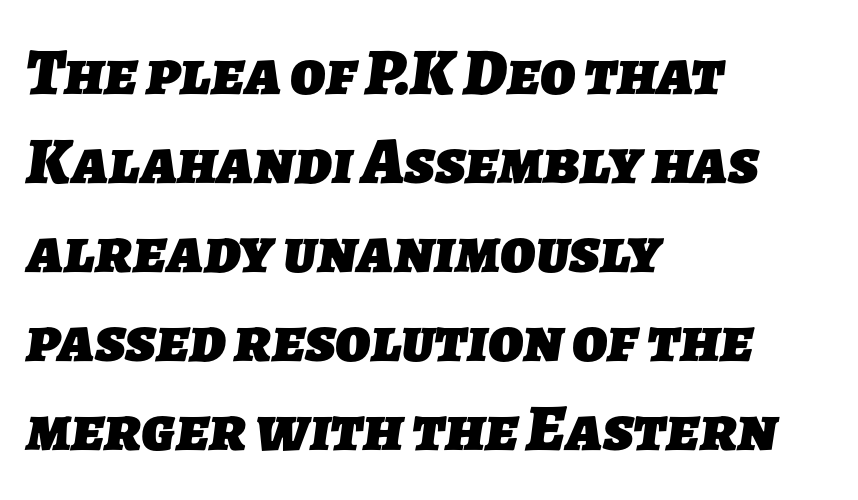
Q: Is the text bold? A: Yes.
Q: Is the typeface a serif or a sans-serif typeface? A: Sans-serif.
Q: Is the text underlined? A: No.
Q: How is the paragraph aligned? A: Left-aligned.
Q: Is the spacing between letters normal or unusually wide? A: Normal.
Q: Is the spacing between lines tight, normal or loose? A: Normal.
Q: Width (condensed, normal, or wide)? A: Normal.
Q: Stroke contrast? A: Low.
Q: x-height? A: Medium.
Q: Monospaced? A: No.
